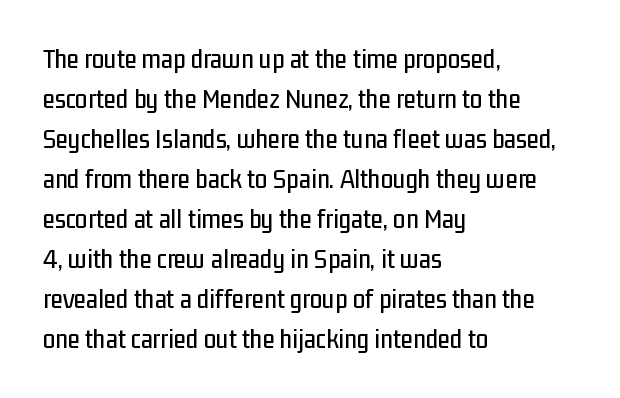
The image shows 28 px condensed sans-serif type, upright; set left-aligned, normal line spacing (1.43x), normal letter spacing, not underlined; low stroke contrast and a medium x-height.
